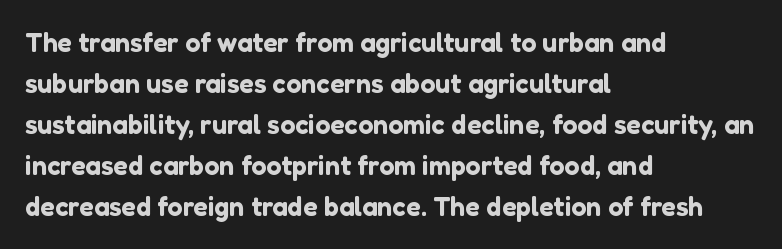
Underlining? Definitely not there. The passage shown stacks its lines at a standard gap. Tall strokes in this sample are plumb rather than angled. Is the block centered? No — it sits flush against the left margin.
